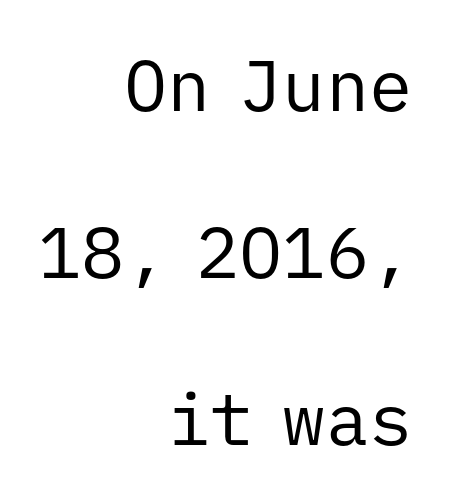
The image shows 72 px regular-weight sans-serif type, upright, monospaced; set right-aligned, loose line spacing (2.32x), normal letter spacing, not underlined; low stroke contrast and a medium x-height.
